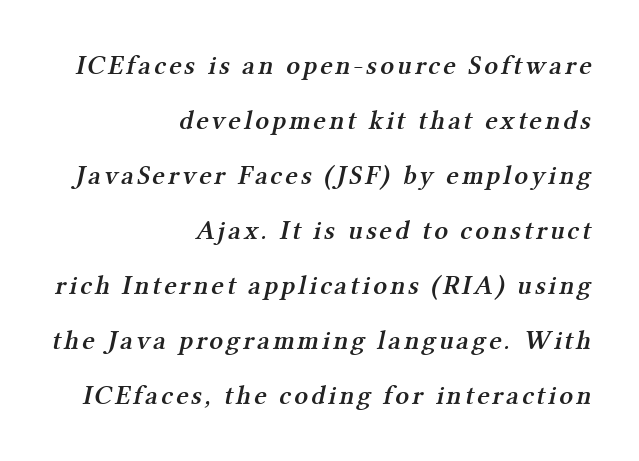
{"bold": "semi", "underline": "no", "align": "right", "line_spacing": "loose", "line_spacing_ratio": 2.04, "glyph_px": 27}
